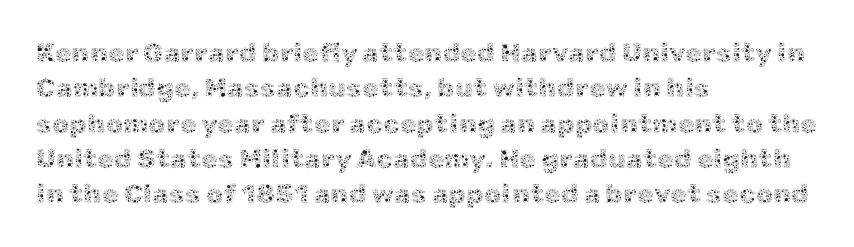
Line beginnings align vertically; line endings do not. The typography opts for an upright posture over an oblique one. Baseline-to-baseline distance is the conventional proportion of letter height. The characters are drawn with everyday or finer stroke widths. Here the glyphs are tracked normally, forming tight word shapes.
